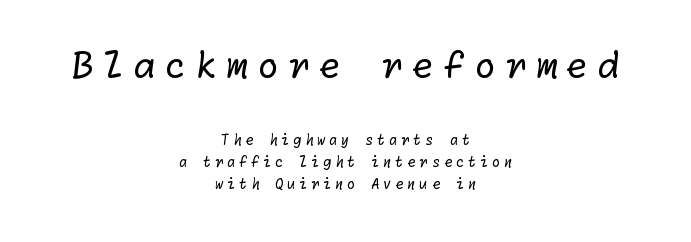
{"serif": "no", "bold": "no", "weight": "regular", "width": "normal", "stroke_contrast": "low", "x_height": "medium", "underline": "no", "align": "center", "line_spacing": "normal", "line_spacing_ratio": 1.56, "letter_spacing": "wide", "letter_spacing_em": 0.24, "larger_block": "first", "size_ratio": 2.57, "glyph_px": 36}
